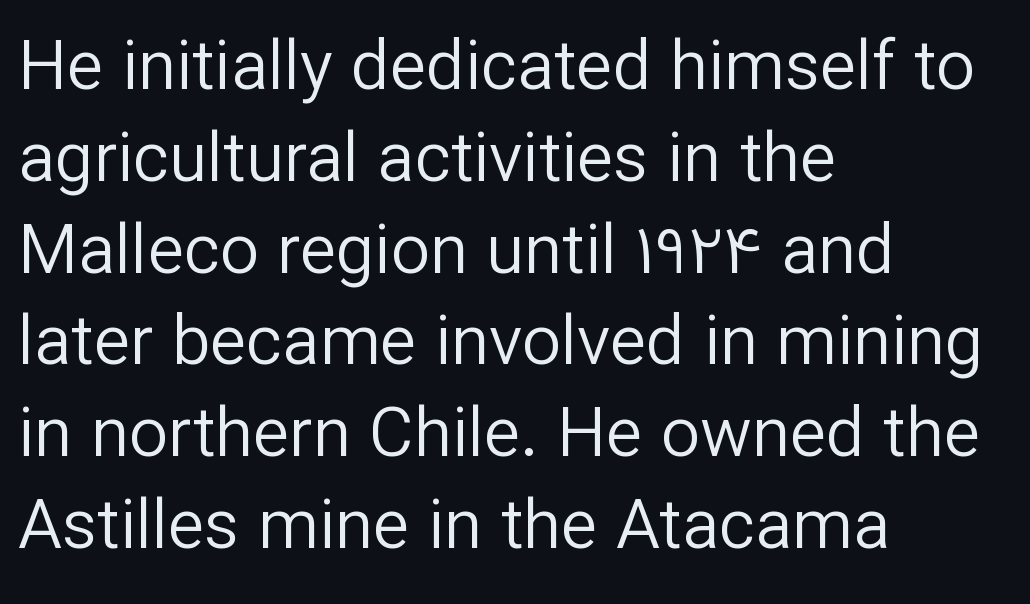
The image shows 69 px regular-weight sans-serif type, upright; set left-aligned, normal line spacing (1.33x), normal letter spacing, not underlined; low stroke contrast and a medium x-height.
